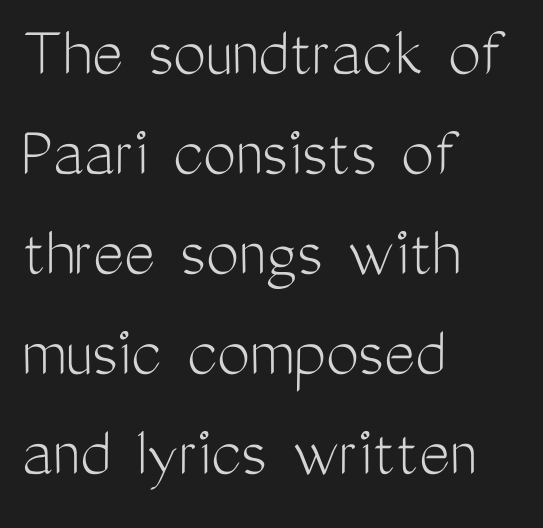
Q: Is the text bold? A: No.
Q: Is the text italic (slanted)? A: No, it is upright.
Q: Is the typeface a serif or a sans-serif typeface? A: Sans-serif.
Q: Is the text underlined? A: No.
Q: How is the paragraph aligned? A: Left-aligned.
Q: Is the spacing between letters normal or unusually wide? A: Normal.
Q: Is the spacing between lines tight, normal or loose? A: Normal.
Q: Width (condensed, normal, or wide)? A: Condensed.
Q: Stroke contrast? A: Medium.
Q: x-height? A: Medium.
Q: Monospaced? A: No.
